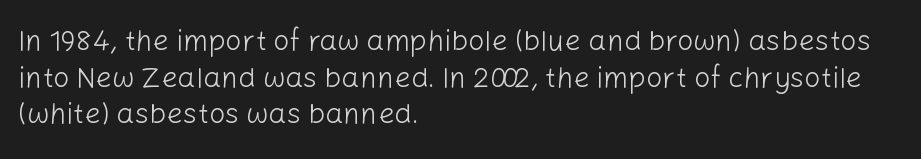
Q: Is the text bold? A: No.
Q: Is the text italic (slanted)? A: No, it is upright.
Q: Is the typeface a serif or a sans-serif typeface? A: Sans-serif.
Q: Is the text underlined? A: No.
Q: How is the paragraph aligned? A: Left-aligned.
Q: Is the spacing between letters normal or unusually wide? A: Normal.
Q: Is the spacing between lines tight, normal or loose? A: Normal.
Q: Width (condensed, normal, or wide)? A: Normal.
Q: Stroke contrast? A: Low.
Q: x-height? A: Medium.
Q: Monospaced? A: No.
